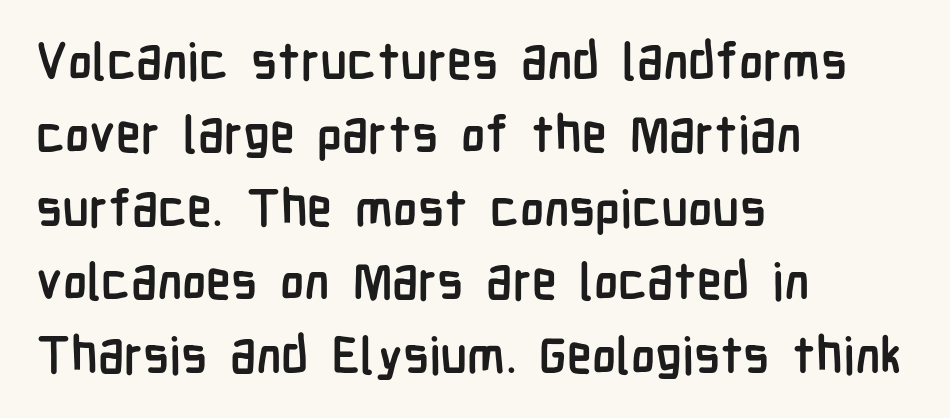
Q: Is the text bold? A: Yes.
Q: Is the text italic (slanted)? A: No, it is upright.
Q: Is the typeface a serif or a sans-serif typeface? A: Sans-serif.
Q: Is the text underlined? A: No.
Q: How is the paragraph aligned? A: Left-aligned.
Q: Is the spacing between letters normal or unusually wide? A: Normal.
Q: Is the spacing between lines tight, normal or loose? A: Normal.
Q: Width (condensed, normal, or wide)? A: Condensed.
Q: Stroke contrast? A: Low.
Q: x-height? A: Medium.
Q: Monospaced? A: No.
